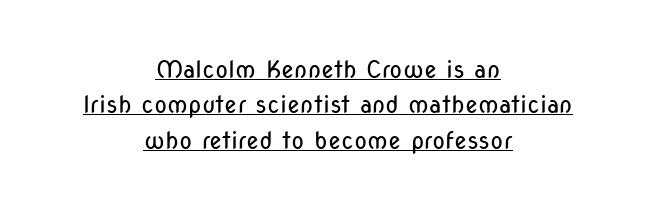
Q: Is the text bold? A: No.
Q: Is the text italic (slanted)? A: No, it is upright.
Q: Is the text underlined? A: Yes.
Q: How is the paragraph aligned? A: Centered.
Q: Is the spacing between letters normal or unusually wide? A: Normal.
Q: Is the spacing between lines tight, normal or loose? A: Normal.
